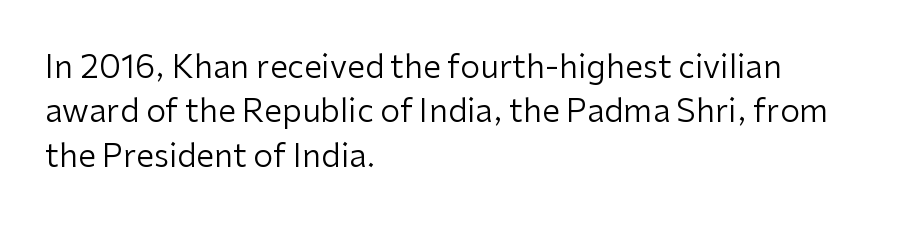
Q: Is the text bold? A: No.
Q: Is the text italic (slanted)? A: No, it is upright.
Q: Is the typeface a serif or a sans-serif typeface? A: Sans-serif.
Q: Is the text underlined? A: No.
Q: How is the paragraph aligned? A: Left-aligned.
Q: Is the spacing between letters normal or unusually wide? A: Normal.
Q: Is the spacing between lines tight, normal or loose? A: Normal.
Q: Width (condensed, normal, or wide)? A: Normal.
Q: Stroke contrast? A: Low.
Q: x-height? A: Medium.
Q: Monospaced? A: No.
